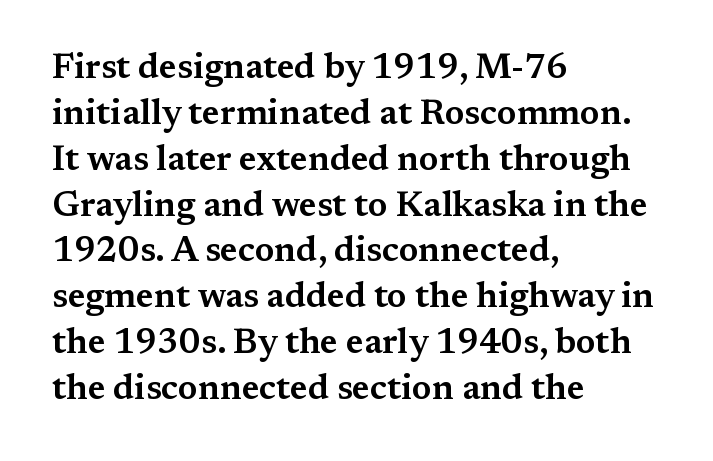
The designer left line spacing at the default. Casual observation: everything's shoved over to the left. Small tapered or slab feet sit at the stroke ends, so this counts as serif. Varying glyph widths throughout — classic text-font behaviour.
